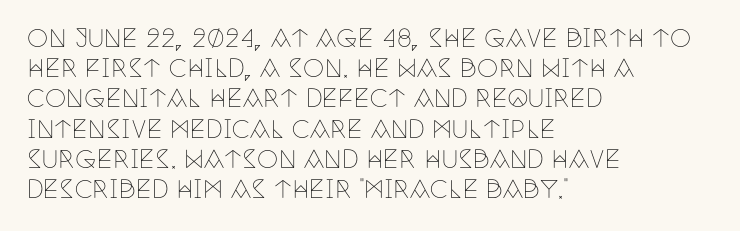
The weight would be labelled regular, book, light, or lighter still. Every stem runs plumb, perpendicular to the baseline. Descender tails drop into unmarked territory. One glance says typical: line gaps are just what's usual.
